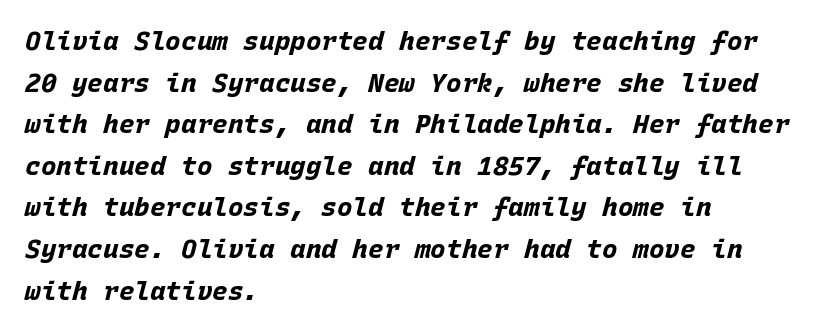
Q: Is the text bold? A: Yes.
Q: Is the text italic (slanted)? A: Yes, it leans right by about 15 degrees.
Q: Is the text underlined? A: No.
Q: How is the paragraph aligned? A: Left-aligned.
Q: Is the spacing between letters normal or unusually wide? A: Normal.
Q: Is the spacing between lines tight, normal or loose? A: Normal.
